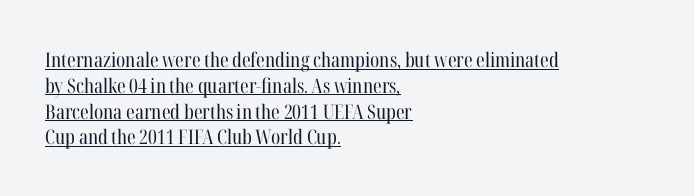
{"italic": "no", "bold": "no", "underline": "yes", "align": "left", "line_spacing": "normal", "line_spacing_ratio": 1.29, "letter_spacing": "normal", "letter_spacing_em": 0.0, "glyph_px": 20}
